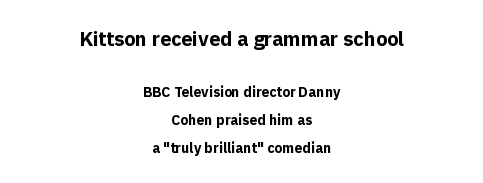
The compositor balanced each line on the midline. Vertical spacing — loose. In this sample the first text group is rendered at the bigger scale. This is heavy type, rendered in bold. Ascenders rise straight up at ninety degrees. Glance below the letters and you will spot only blank space.
